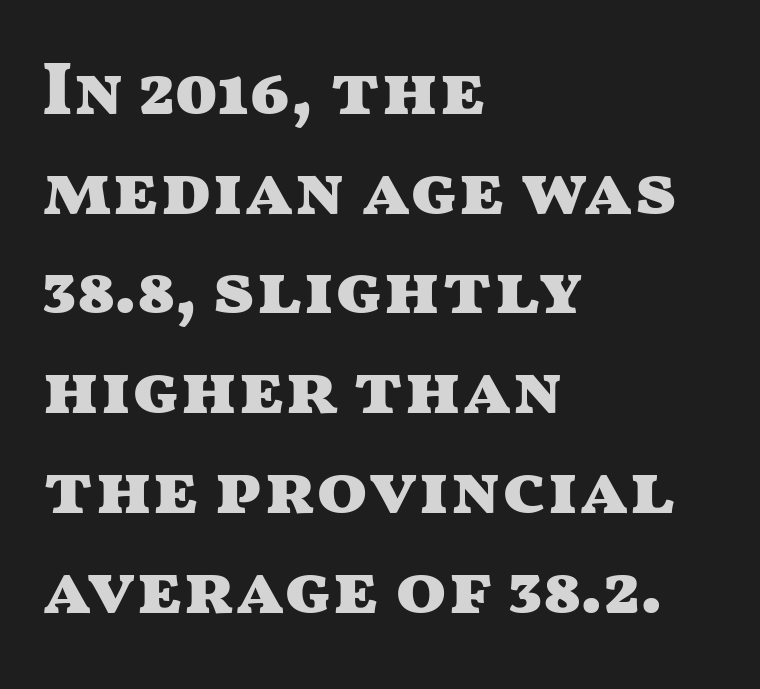
Every stem runs plumb, perpendicular to the baseline. Vertical spacing — default. Layout note: lines flush left. The face used here is proportionally spaced, like ordinary book or web type. To sum up the face: it is a sans, with no serifs.
